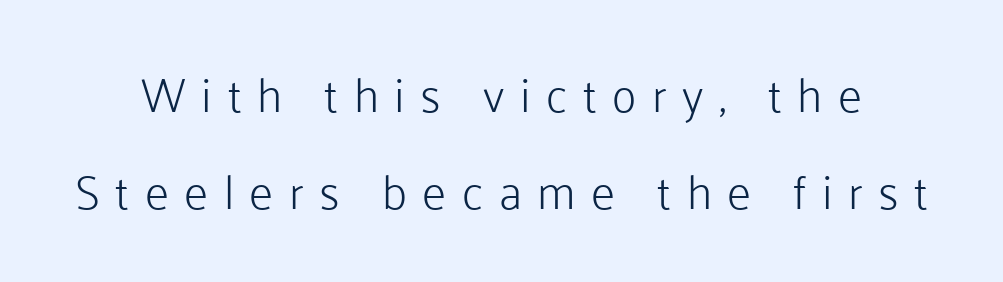
Q: Is the text bold? A: No.
Q: Is the text italic (slanted)? A: No, it is upright.
Q: Is the typeface a serif or a sans-serif typeface? A: Sans-serif.
Q: Is the text underlined? A: No.
Q: Is the spacing between letters normal or unusually wide? A: Unusually wide.
Q: Is the spacing between lines tight, normal or loose? A: Loose.
Q: Width (condensed, normal, or wide)? A: Normal.
Q: Stroke contrast? A: Low.
Q: x-height? A: Medium.
Q: Monospaced? A: No.
